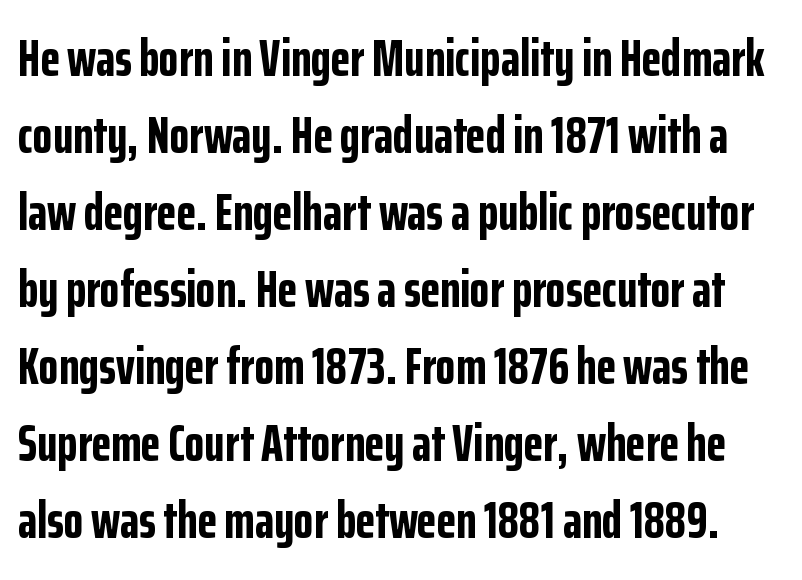
{"serif": "no", "italic": "no", "bold": "yes", "weight": "bold", "width": "condensed", "stroke_contrast": "low", "x_height": "medium", "monospaced": "no", "underline": "no", "line_spacing": "normal", "line_spacing_ratio": 1.51, "letter_spacing": "normal", "letter_spacing_em": 0.0, "glyph_px": 51}
